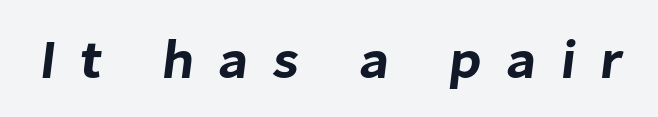
Q: Is the typeface a serif or a sans-serif typeface? A: Sans-serif.
Q: Is the text underlined? A: No.
Q: Is the spacing between letters normal or unusually wide? A: Unusually wide.
Q: Width (condensed, normal, or wide)? A: Normal.
Q: Stroke contrast? A: Low.
Q: x-height? A: Medium.
Q: Monospaced? A: No.
